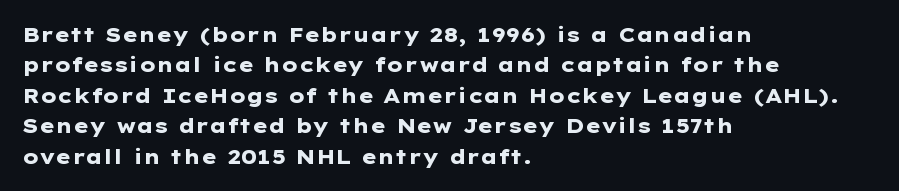
{"italic": "no", "bold": "yes", "underline": "no", "align": "left", "line_spacing": "normal", "line_spacing_ratio": 1.52, "letter_spacing": "normal", "letter_spacing_em": 0.0, "glyph_px": 20}
